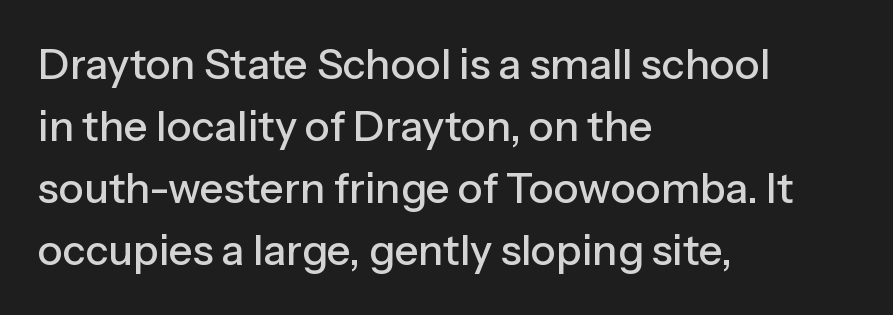
Q: Is the text italic (slanted)? A: No, it is upright.
Q: Is the typeface a serif or a sans-serif typeface? A: Sans-serif.
Q: Is the text underlined? A: No.
Q: How is the paragraph aligned? A: Left-aligned.
Q: Is the spacing between letters normal or unusually wide? A: Normal.
Q: Is the spacing between lines tight, normal or loose? A: Normal.
Q: Width (condensed, normal, or wide)? A: Normal.
Q: Stroke contrast? A: Low.
Q: x-height? A: Medium.
Q: Monospaced? A: No.
